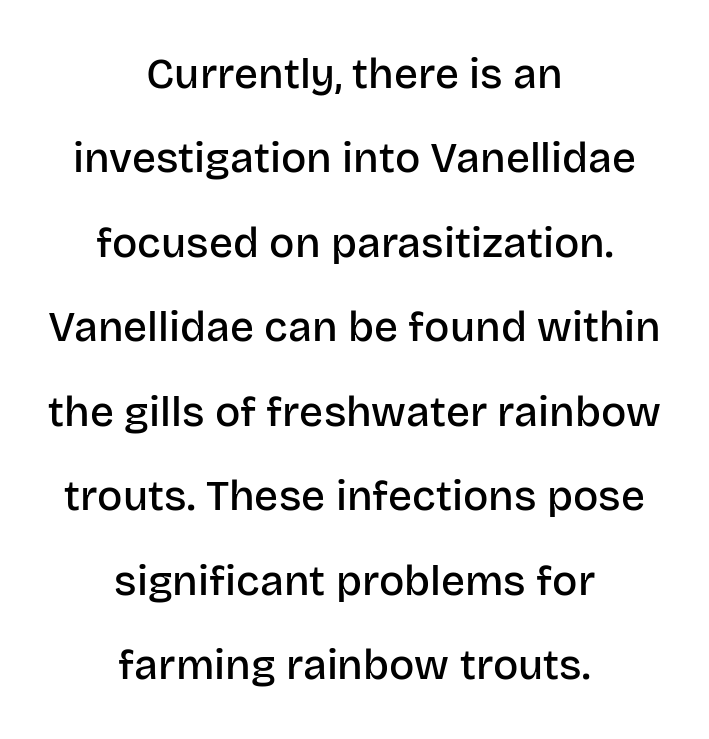
Q: Is the text bold? A: Semi-bold.
Q: Is the text italic (slanted)? A: No, it is upright.
Q: Is the typeface a serif or a sans-serif typeface? A: Sans-serif.
Q: Is the text underlined? A: No.
Q: How is the paragraph aligned? A: Centered.
Q: Is the spacing between letters normal or unusually wide? A: Normal.
Q: Is the spacing between lines tight, normal or loose? A: Loose.
Q: Width (condensed, normal, or wide)? A: Normal.
Q: Stroke contrast? A: Low.
Q: x-height? A: Large.
Q: Monospaced? A: No.
